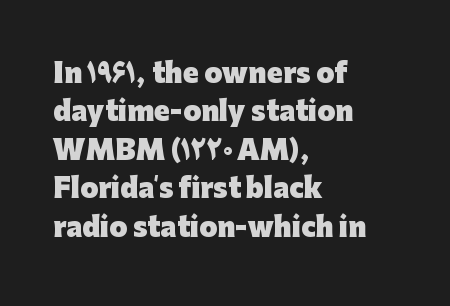
A typesetter would mark this as roman, not italic. Rule under the text: the space is simply empty. Layout note: lines flush left. The designer left line spacing at the default. What weight is shown? A full bold with thick strokes. This sample uses plain, unmodified letter spacing.
